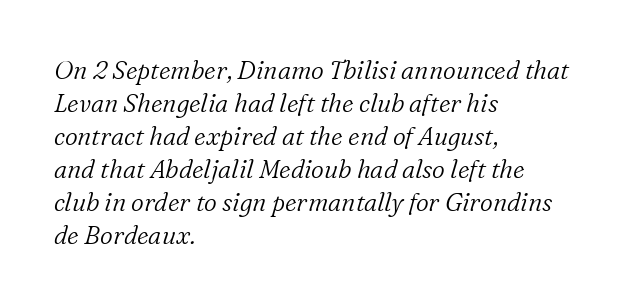
Normally led — the rows are evenly, conventionally spaced. The letters look calm and open, with moderate or lighter stems. The typesetter chose a ragged-right arrangement here. Descender tails drop into unmarked territory.
